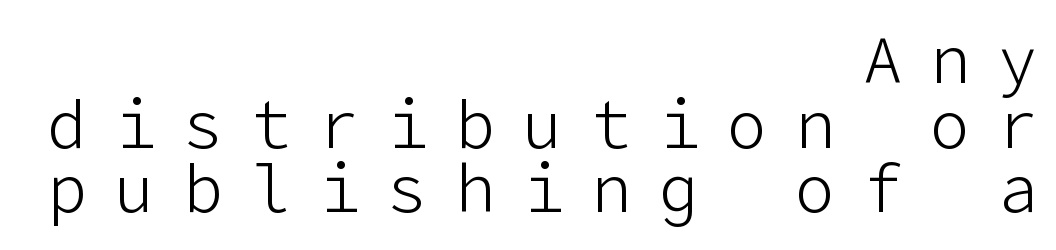
Q: Is the text bold? A: No.
Q: Is the text italic (slanted)? A: No, it is upright.
Q: Is the typeface a serif or a sans-serif typeface? A: Sans-serif.
Q: Is the text underlined? A: No.
Q: How is the paragraph aligned? A: Right-aligned.
Q: Is the spacing between letters normal or unusually wide? A: Unusually wide.
Q: Is the spacing between lines tight, normal or loose? A: Tight.
Q: Width (condensed, normal, or wide)? A: Normal.
Q: Stroke contrast? A: Low.
Q: x-height? A: Medium.
